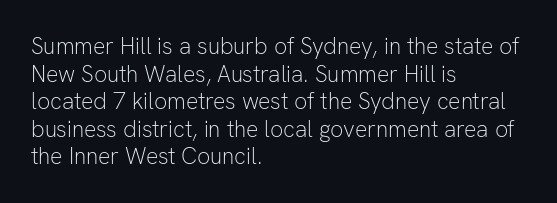
Unlike italic type, these characters show no tilt at all. The string is rendered with underlining switched off. The lines are quadded left. Tracking here is standard; glyphs follow each other at the usual distance. The letters look calm and open, with moderate or lighter stems.
